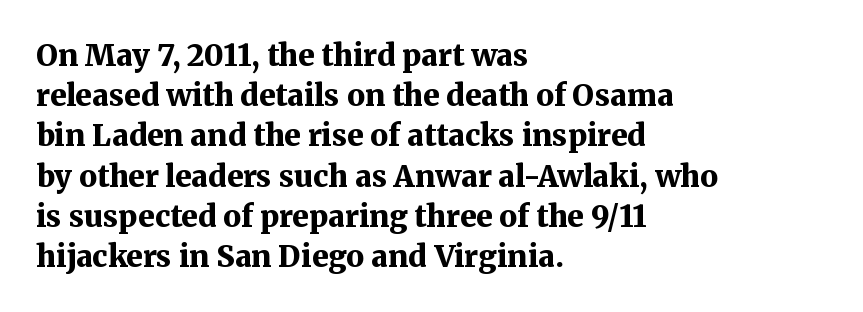
Q: Is the text bold? A: Yes.
Q: Is the text italic (slanted)? A: No, it is upright.
Q: Is the typeface a serif or a sans-serif typeface? A: Serif.
Q: Is the text underlined? A: No.
Q: How is the paragraph aligned? A: Left-aligned.
Q: Is the spacing between letters normal or unusually wide? A: Normal.
Q: Is the spacing between lines tight, normal or loose? A: Normal.
Q: Width (condensed, normal, or wide)? A: Normal.
Q: Stroke contrast? A: Medium.
Q: x-height? A: Medium.
Q: Monospaced? A: No.
